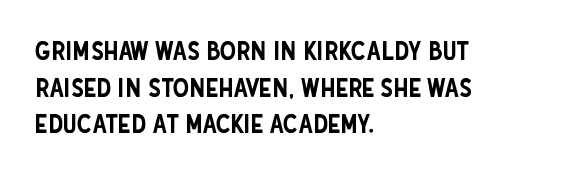
Here the glyphs are tracked normally, forming tight word shapes. Upright lettering throughout. Underline: absent. The lines are quadded left.
